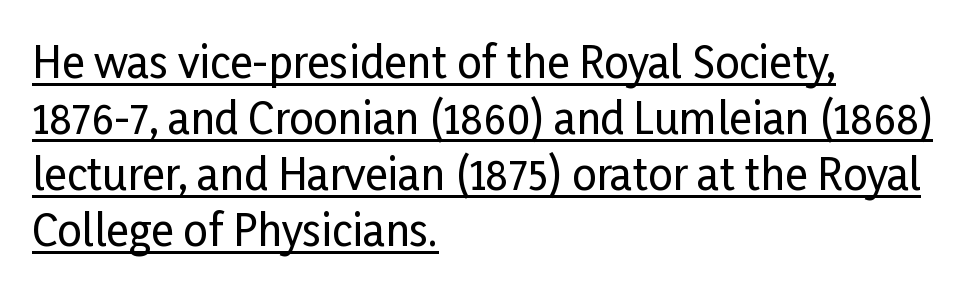
Q: Is the text italic (slanted)? A: No, it is upright.
Q: Is the typeface a serif or a sans-serif typeface? A: Sans-serif.
Q: Is the text underlined? A: Yes.
Q: How is the paragraph aligned? A: Left-aligned.
Q: Is the spacing between letters normal or unusually wide? A: Normal.
Q: Is the spacing between lines tight, normal or loose? A: Normal.
Q: Width (condensed, normal, or wide)? A: Condensed.
Q: Stroke contrast? A: Low.
Q: x-height? A: Medium.
Q: Monospaced? A: No.
